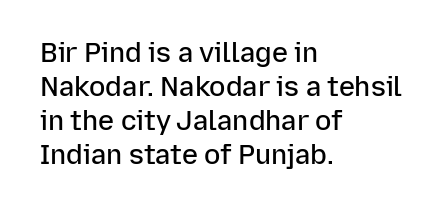
The type sits square on the baseline with zero lean. A clean baseline with only descenders dipping below it. This sample is left-justified, so line endings fall wherever the words run out. Characters follow at the spacing the type designer built in. The font is running at a semibold setting, under full bold. This block has exactly the height ordinary leading produces.
